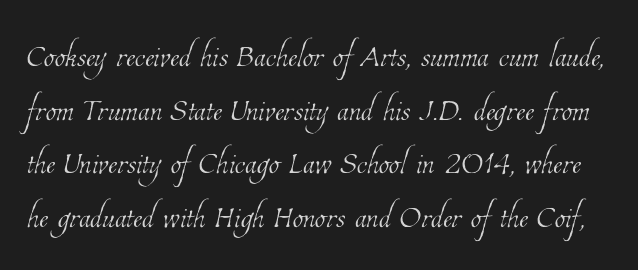
{"bold": "no", "weight": "thin", "width": "condensed", "stroke_contrast": "low", "x_height": "medium", "monospaced": "no", "underline": "no", "line_spacing": "normal", "line_spacing_ratio": 1.25, "letter_spacing": "normal", "letter_spacing_em": 0.0, "glyph_px": 43}
